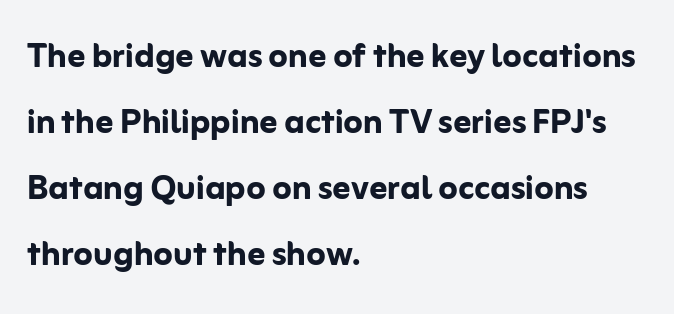
{"serif": "no", "italic": "no", "bold": "yes", "weight": "semibold", "width": "normal", "stroke_contrast": "low", "x_height": "medium", "monospaced": "no", "underline": "no", "align": "left", "line_spacing": "normal", "line_spacing_ratio": 1.5, "letter_spacing": "normal", "letter_spacing_em": 0.0, "glyph_px": 44}
